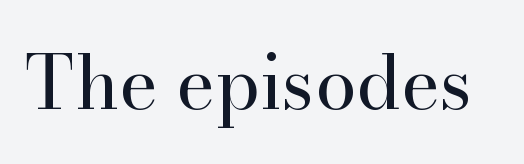
Q: Is the text bold? A: No.
Q: Is the text italic (slanted)? A: No, it is upright.
Q: Is the typeface a serif or a sans-serif typeface? A: Serif.
Q: Is the text underlined? A: No.
Q: Is the spacing between letters normal or unusually wide? A: Normal.
Q: Width (condensed, normal, or wide)? A: Normal.
Q: Stroke contrast? A: High.
Q: x-height? A: Small.
Q: Monospaced? A: No.
